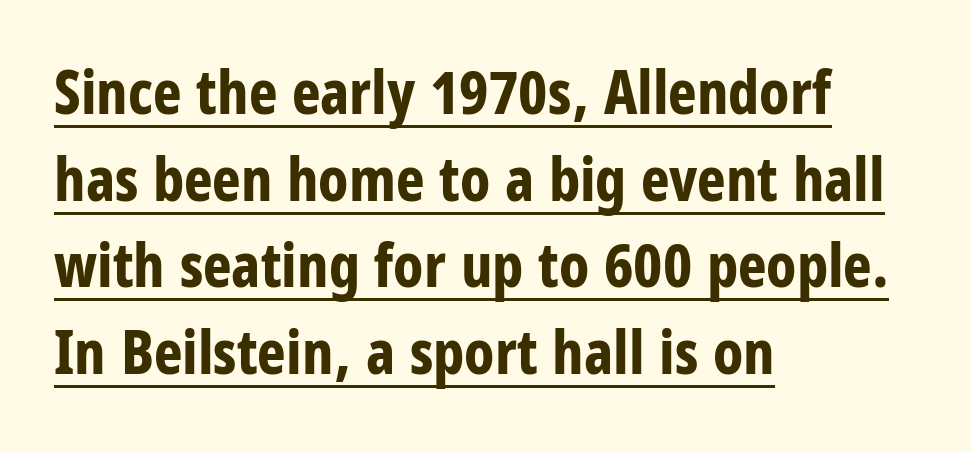
The image shows 61 px bold, condensed sans-serif type, upright; set left-aligned, normal line spacing (1.42x), normal letter spacing, underlined; low stroke contrast and a large x-height.
